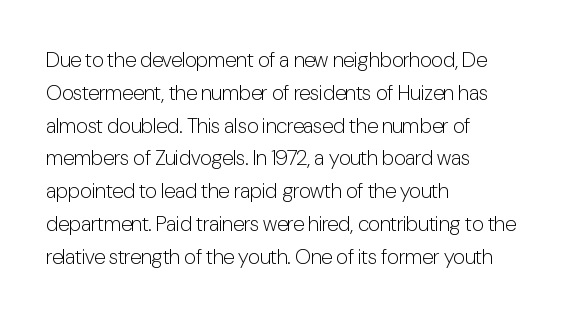
Upright lettering throughout. The rows are spaced the way most documents space them. These lines stack with their left ends in a neat column. The space beneath each line is pristine and unruled. This sample uses plain, unmodified letter spacing. Stem width sits at or under what a default text font uses.
